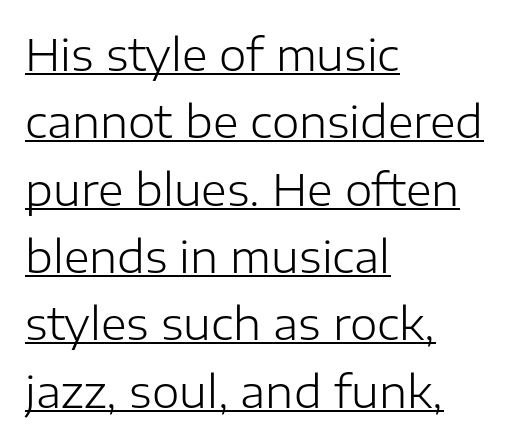
{"serif": "no", "italic": "no", "bold": "no", "weight": "light", "width": "normal", "stroke_contrast": "low", "x_height": "medium", "monospaced": "no", "underline": "yes", "align": "left", "line_spacing": "normal", "line_spacing_ratio": 1.53, "letter_spacing": "normal", "letter_spacing_em": 0.0, "glyph_px": 44}
